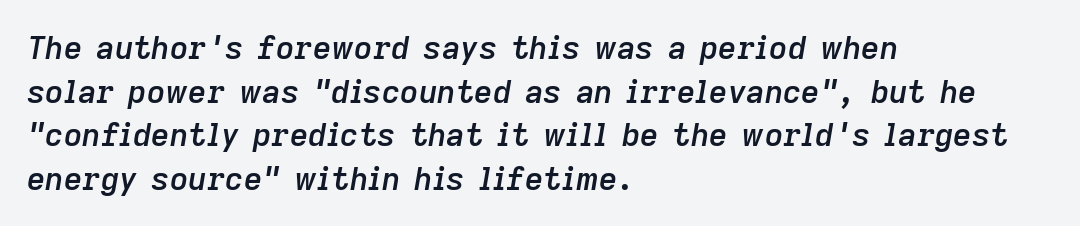
The font's italic variant was chosen for this text. Is this a fixed-width face? No — the glyphs have proportional, varying widths. How would I describe the line gaps? Plain and ordinary. Rule under the text: the space is simply empty. The rendering uses a semibold face; strokes are thickened but not to full bold.
